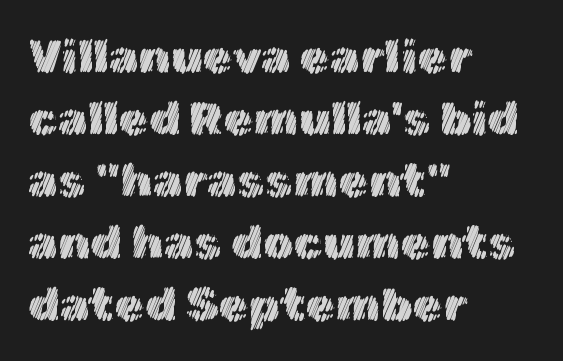
Q: Is the text italic (slanted)? A: No, it is upright.
Q: Is the text underlined? A: No.
Q: How is the paragraph aligned? A: Left-aligned.
Q: Is the spacing between letters normal or unusually wide? A: Normal.
Q: Is the spacing between lines tight, normal or loose? A: Normal.
Q: Width (condensed, normal, or wide)? A: Normal.
Q: x-height? A: Medium.
Q: Monospaced? A: No.
